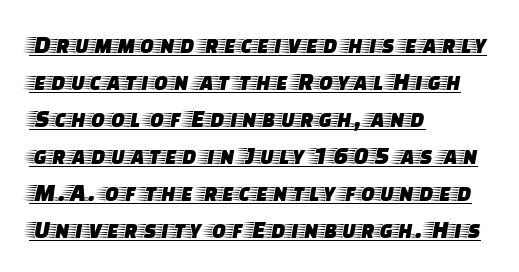
The type is set solid horizontally, with unmodified tracking. Honestly, the underline is the first thing you notice here. The lines sit at an ordinary, default distance from one another. Which margin do the lines hug? The left one — the right edge is uneven.
